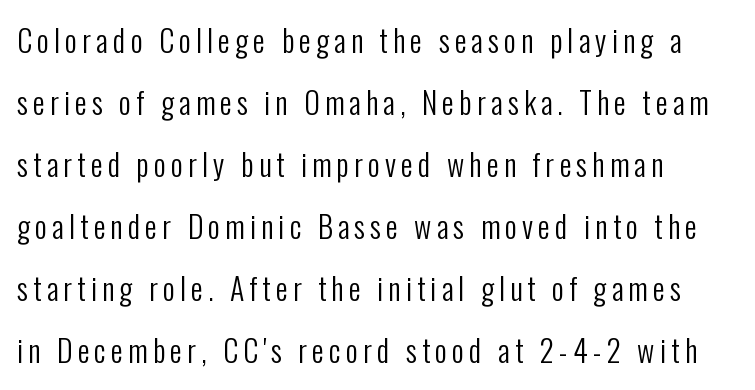
Q: Is the text bold? A: No.
Q: Is the text italic (slanted)? A: No, it is upright.
Q: Is the typeface a serif or a sans-serif typeface? A: Sans-serif.
Q: Is the text underlined? A: No.
Q: How is the paragraph aligned? A: Left-aligned.
Q: Is the spacing between lines tight, normal or loose? A: Loose.
Q: Width (condensed, normal, or wide)? A: Condensed.
Q: Stroke contrast? A: Low.
Q: x-height? A: Medium.
Q: Monospaced? A: No.
